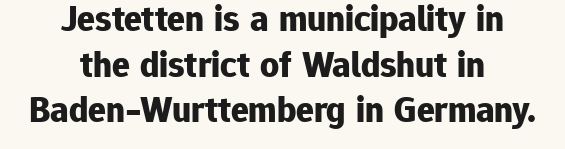
The image shows 37 px bold sans-serif type, upright; set centered, line spacing 1.23x, normal letter spacing, not underlined; low stroke contrast and a medium x-height.
